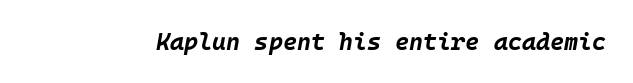
Q: Is the text bold? A: Yes.
Q: Is the text italic (slanted)? A: Yes, it leans right by about 10 degrees.
Q: Is the text underlined? A: No.
Q: Is the spacing between letters normal or unusually wide? A: Normal.
